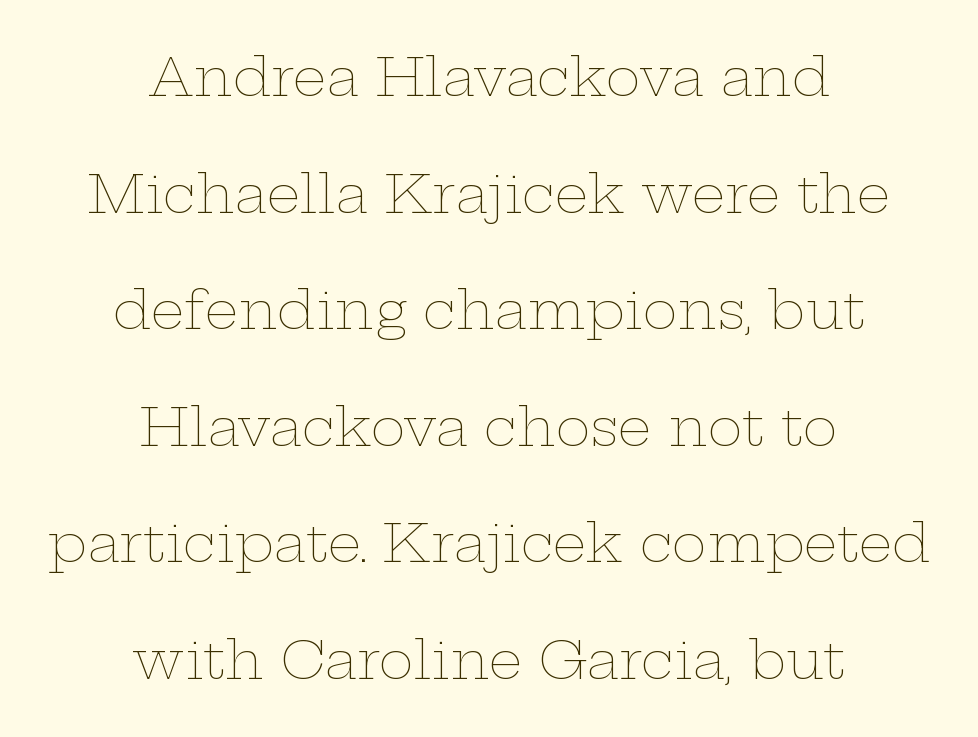
Q: Is the text bold? A: No.
Q: Is the text italic (slanted)? A: No, it is upright.
Q: Is the text underlined? A: No.
Q: How is the paragraph aligned? A: Centered.
Q: Is the spacing between letters normal or unusually wide? A: Normal.
Q: Is the spacing between lines tight, normal or loose? A: Loose.
Q: Width (condensed, normal, or wide)? A: Wide.
Q: Stroke contrast? A: Low.
Q: x-height? A: Medium.
Q: Monospaced? A: No.
